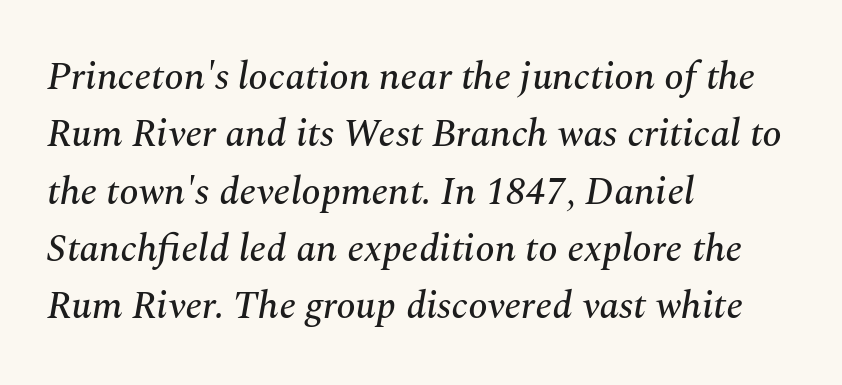
{"serif": "yes", "italic": "yes", "lean": "right", "slant_degrees": 10, "width": "normal", "stroke_contrast": "medium", "x_height": "medium", "monospaced": "no", "underline": "no", "align": "left", "line_spacing": "normal", "line_spacing_ratio": 1.47, "letter_spacing": "normal", "letter_spacing_em": 0.0, "glyph_px": 39}
